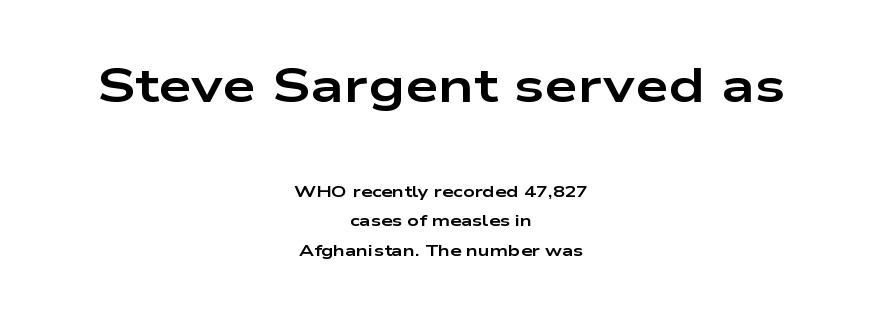
Q: Is the text bold? A: Yes.
Q: Is the text italic (slanted)? A: No, it is upright.
Q: Is the typeface a serif or a sans-serif typeface? A: Sans-serif.
Q: Is the text underlined? A: No.
Q: How is the paragraph aligned? A: Centered.
Q: Is the spacing between letters normal or unusually wide? A: Normal.
Q: Which block of text is set in a larger size, the first (top) or the second (bottom)? A: The first (top) one.
Q: Width (condensed, normal, or wide)? A: Wide.
Q: Stroke contrast? A: Low.
Q: x-height? A: Medium.
Q: Monospaced? A: No.
